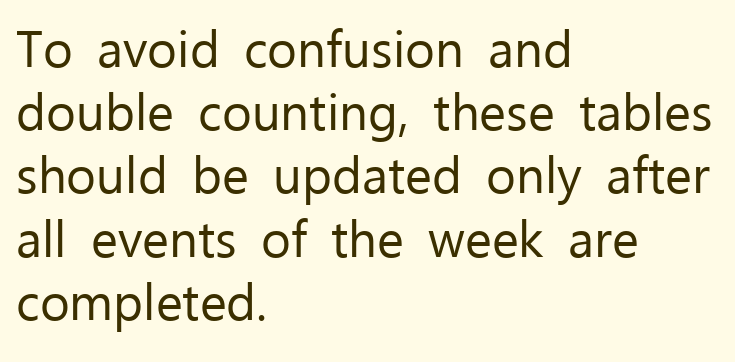
The rendering uses natural spacing where letterforms have individual widths. The face used here is rendered with its standard letterfit. Stems here are at most as thick as an everyday book face. Where is the straight margin? On the left. Typographically, this falls in the sans-serif category. This is roman type, the default non-slanted kind.
